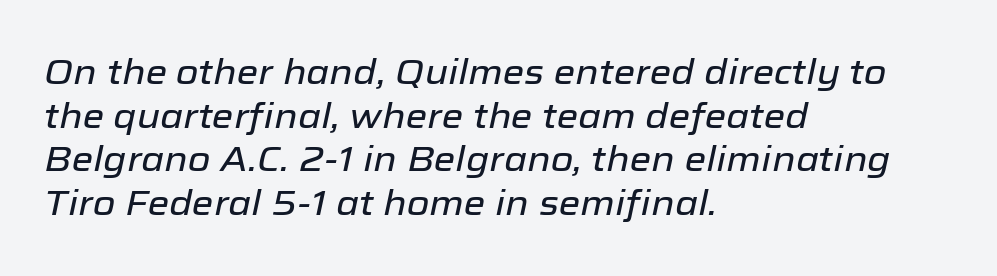
The tracking reads as untouched default to a designer's eye. An italicized treatment has been applied to the whole sample. Honestly, the row spacing looks completely unremarkable. Lines of text with bare space underneath. Leftover space on each line is placed entirely after the last word.
